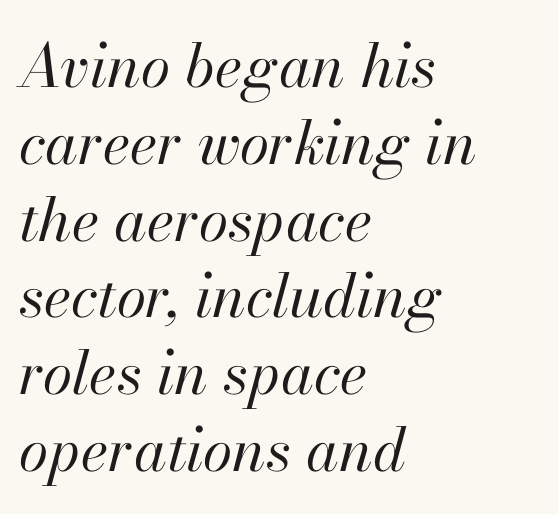
Look at the tracking — it's just the regular setting, nothing added. The gap between lines stays unmarked. Notice how the stems are inclined rather than vertical — that's the hallmark of italics. This block has exactly the height ordinary leading produces.
